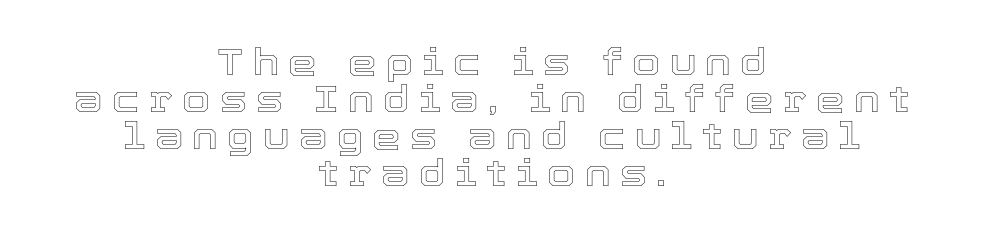
This sample trades vertical openness for compactness between lines. These lines stack symmetrically, like a column narrowing and widening about its center. Each letter keeps its own natural width here, so spacing adapts to shape. This sample uses expanded letter spacing, leaving extra air between glyphs.
